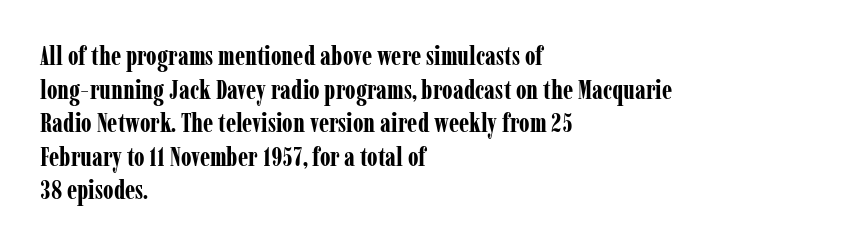
{"italic": "no", "bold": "yes", "underline": "no", "align": "left", "line_spacing": "normal", "line_spacing_ratio": 1.29, "letter_spacing": "normal", "letter_spacing_em": 0.0, "glyph_px": 26}
